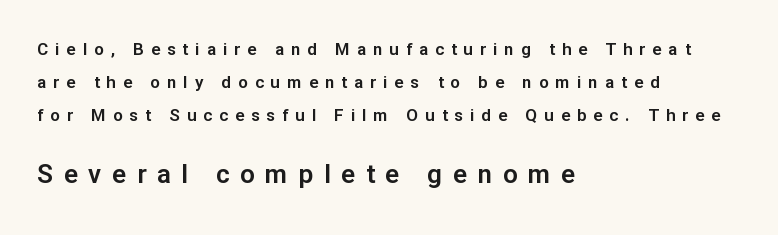
The image shows 26 px text type, upright; set left-aligned, loose line spacing (1.93x), unusually wide letter spacing (+0.41 em), not underlined; the second (bottom) block is 1.53x larger.
